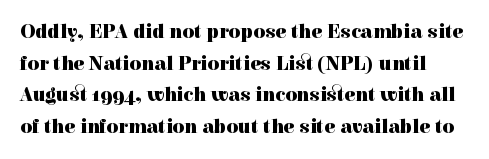
Q: Is the text bold? A: Yes.
Q: Is the text italic (slanted)? A: No, it is upright.
Q: Is the text underlined? A: No.
Q: Is the spacing between letters normal or unusually wide? A: Normal.
Q: Is the spacing between lines tight, normal or loose? A: Normal.
